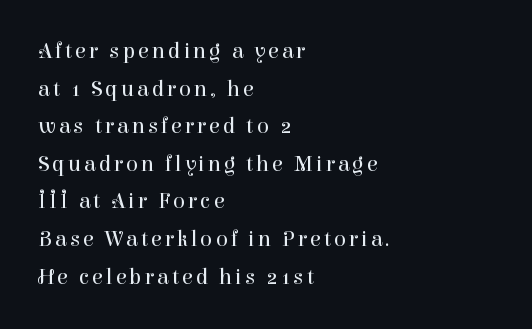
The image shows 22 px text type, upright; set left-aligned, line spacing 1.71x, not underlined.
